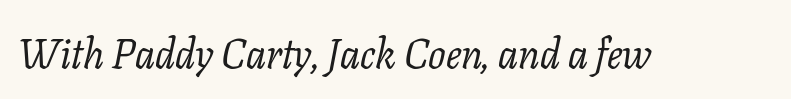
{"serif": "yes", "italic": "yes", "lean": "right", "slant_degrees": 11, "bold": "no", "weight": "regular", "width": "normal", "stroke_contrast": "low", "x_height": "medium", "monospaced": "no", "underline": "no", "letter_spacing": "normal", "letter_spacing_em": 0.0, "glyph_px": 41}
